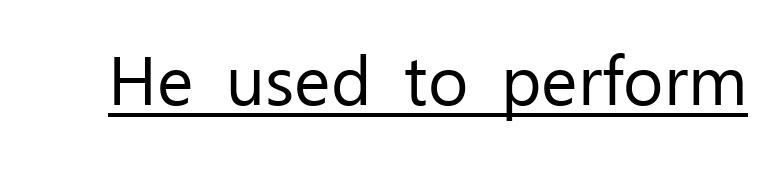
Short note: letters normally spaced. Nope, no serifs anywhere on these letters. These glyphs show unthickened strokes, regular width or finer. Each line of the rendering has a horizontal stroke beneath the glyphs. The letters advance in unequal steps, a hallmark of proportional type. Does the lettering tilt? It doesn't — this is upright.
